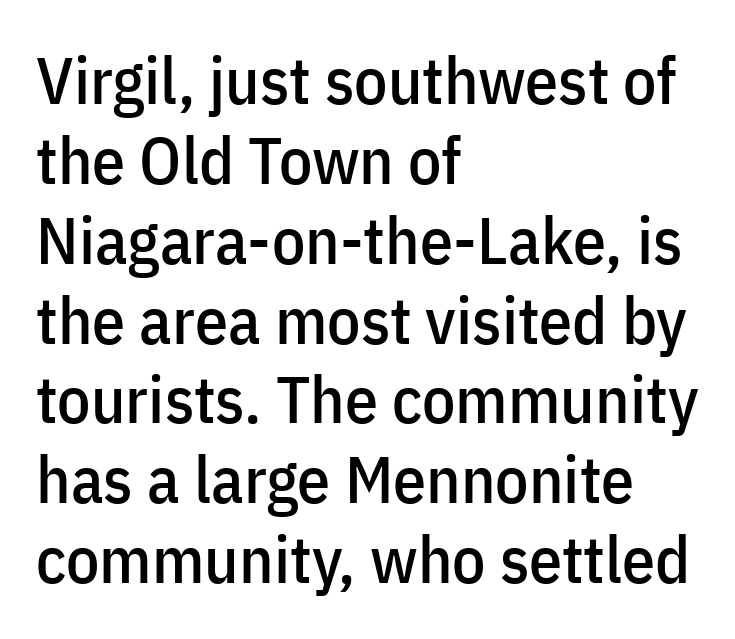
Q: Is the text italic (slanted)? A: No, it is upright.
Q: Is the typeface a serif or a sans-serif typeface? A: Sans-serif.
Q: Is the text underlined? A: No.
Q: How is the paragraph aligned? A: Left-aligned.
Q: Is the spacing between letters normal or unusually wide? A: Normal.
Q: Width (condensed, normal, or wide)? A: Condensed.
Q: Stroke contrast? A: Low.
Q: x-height? A: Medium.
Q: Monospaced? A: No.
